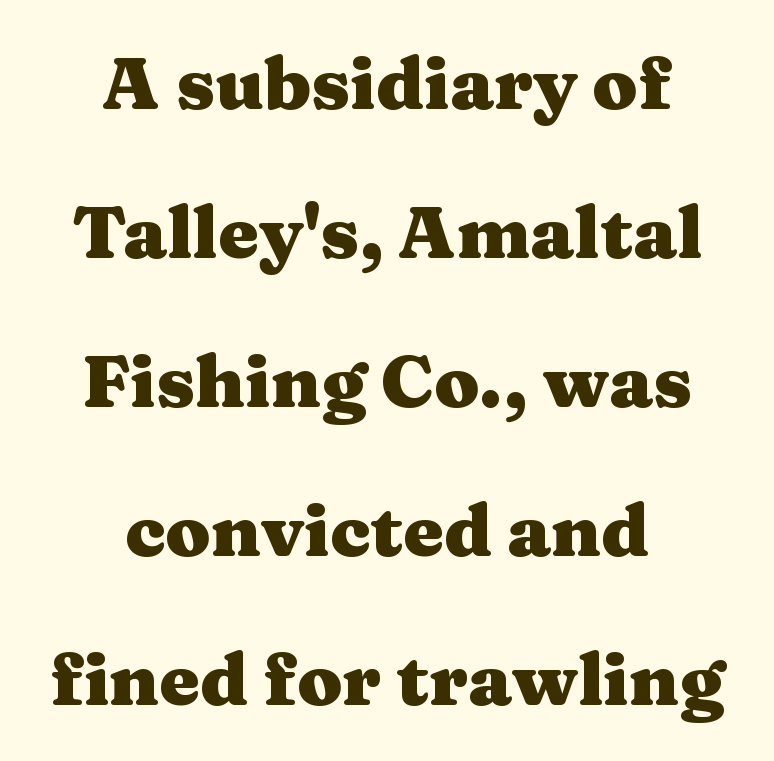
Q: Is the text bold? A: Yes.
Q: Is the text italic (slanted)? A: No, it is upright.
Q: Is the typeface a serif or a sans-serif typeface? A: Serif.
Q: Is the text underlined? A: No.
Q: How is the paragraph aligned? A: Centered.
Q: Is the spacing between letters normal or unusually wide? A: Normal.
Q: Is the spacing between lines tight, normal or loose? A: Loose.
Q: Width (condensed, normal, or wide)? A: Wide.
Q: Stroke contrast? A: Medium.
Q: x-height? A: Medium.
Q: Monospaced? A: No.
